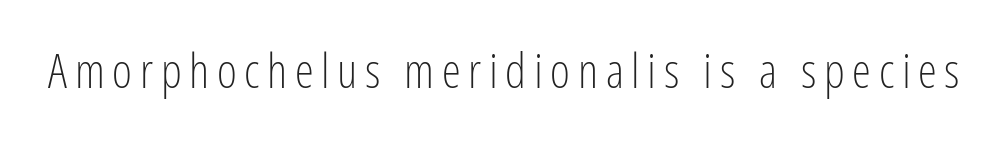
Q: Is the text bold? A: No.
Q: Is the text italic (slanted)? A: No, it is upright.
Q: Is the typeface a serif or a sans-serif typeface? A: Sans-serif.
Q: Is the text underlined? A: No.
Q: Width (condensed, normal, or wide)? A: Condensed.
Q: Stroke contrast? A: Low.
Q: x-height? A: Medium.
Q: Monospaced? A: No.
